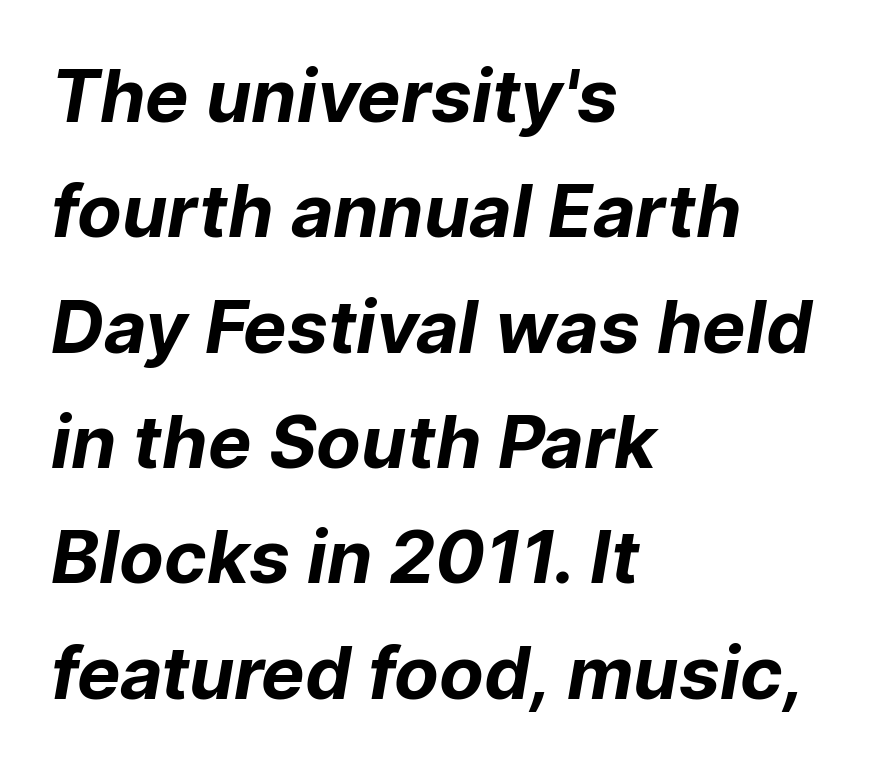
{"serif": "no", "bold": "yes", "weight": "bold", "width": "normal", "stroke_contrast": "low", "x_height": "medium", "monospaced": "no", "underline": "no", "align": "left", "line_spacing": "normal", "line_spacing_ratio": 1.58, "letter_spacing": "normal", "letter_spacing_em": 0.0, "glyph_px": 73}
